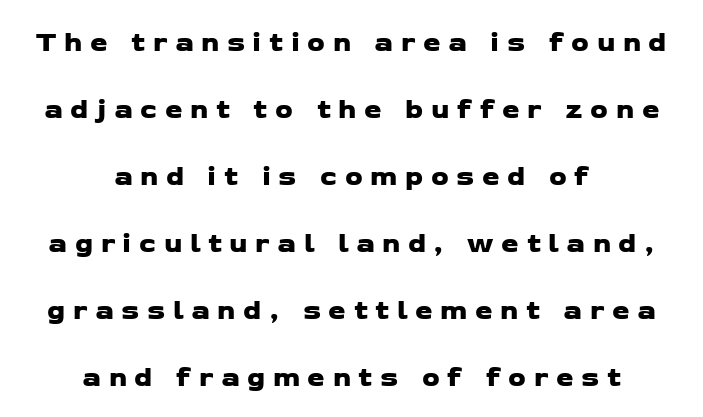
Q: Is the typeface a serif or a sans-serif typeface? A: Sans-serif.
Q: Is the text underlined? A: No.
Q: How is the paragraph aligned? A: Centered.
Q: Is the spacing between letters normal or unusually wide? A: Unusually wide.
Q: Is the spacing between lines tight, normal or loose? A: Loose.
Q: Width (condensed, normal, or wide)? A: Wide.
Q: Stroke contrast? A: Low.
Q: x-height? A: Medium.
Q: Monospaced? A: No.
